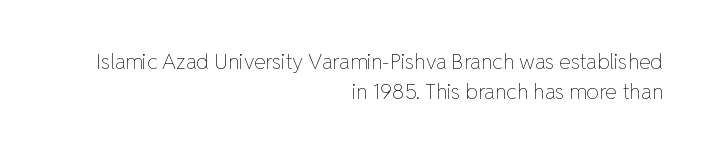
The image shows 21 px text type, upright; set right-aligned, normal line spacing (1.41x), normal letter spacing, not underlined.
